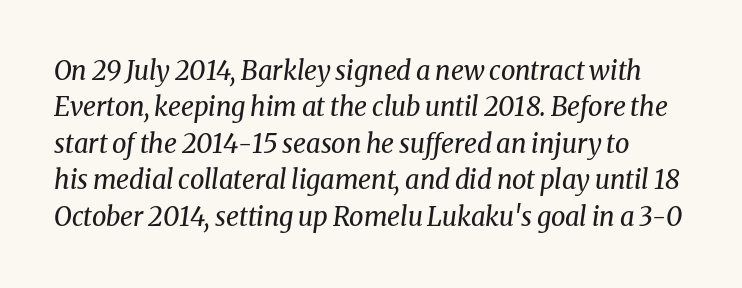
The image shows 26 px text type, italic (leaning right); set normal line spacing (1.4x), normal letter spacing, not underlined.
